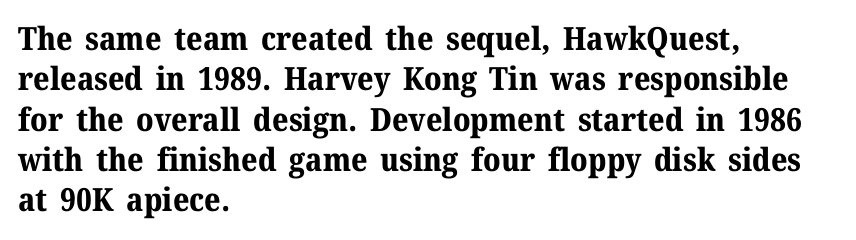
Q: Is the text bold? A: Yes.
Q: Is the text italic (slanted)? A: No, it is upright.
Q: Is the typeface a serif or a sans-serif typeface? A: Serif.
Q: Is the text underlined? A: No.
Q: How is the paragraph aligned? A: Left-aligned.
Q: Is the spacing between letters normal or unusually wide? A: Normal.
Q: Is the spacing between lines tight, normal or loose? A: Normal.
Q: Width (condensed, normal, or wide)? A: Normal.
Q: Stroke contrast? A: Medium.
Q: x-height? A: Medium.
Q: Monospaced? A: No.
